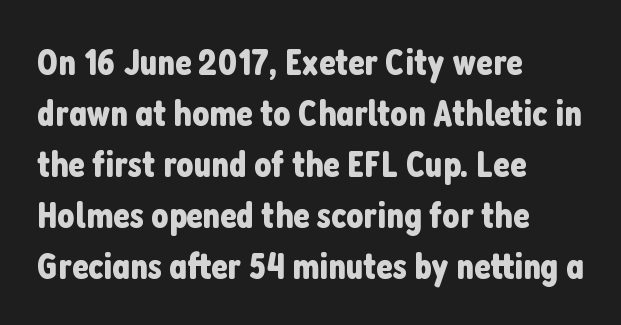
{"serif": "no", "italic": "no", "width": "condensed", "stroke_contrast": "low", "x_height": "medium", "monospaced": "no", "underline": "no", "align": "left", "line_spacing": "normal", "line_spacing_ratio": 1.34, "letter_spacing": "normal", "letter_spacing_em": 0.0, "glyph_px": 38}
